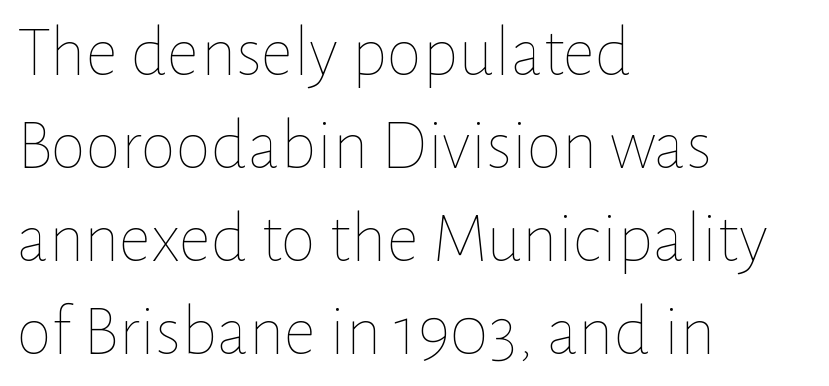
The image shows 72 px thin type, upright; set left-aligned, normal line spacing (1.29x), normal letter spacing, not underlined; low stroke contrast and a medium x-height.
